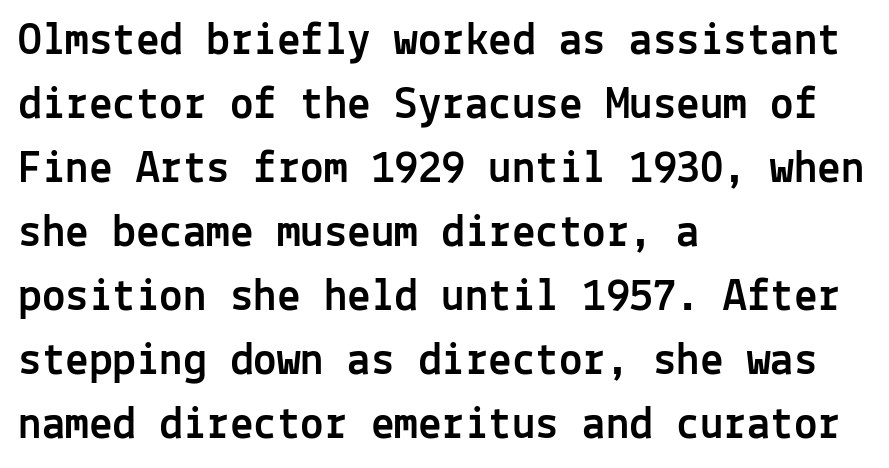
How are the letters spaced? Ordinarily, with no added tracking. Is this a fixed-width face? Yes — each glyph sits in an identical cell. Line beginnings align vertically; line endings do not. Beneath every word, the page is bare. Stroke terminals: plain, sans-serif. Every character sits straight up, as roman type does.
